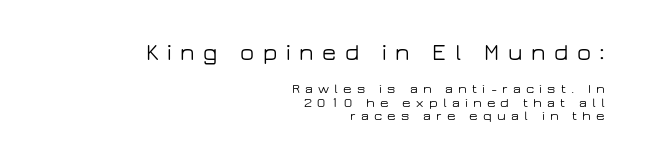
Q: Is the text italic (slanted)? A: No, it is upright.
Q: Is the text underlined? A: No.
Q: How is the paragraph aligned? A: Right-aligned.
Q: Is the spacing between letters normal or unusually wide? A: Unusually wide.
Q: Is the spacing between lines tight, normal or loose? A: Tight.
Q: Which block of text is set in a larger size, the first (top) or the second (bottom)? A: The first (top) one.
